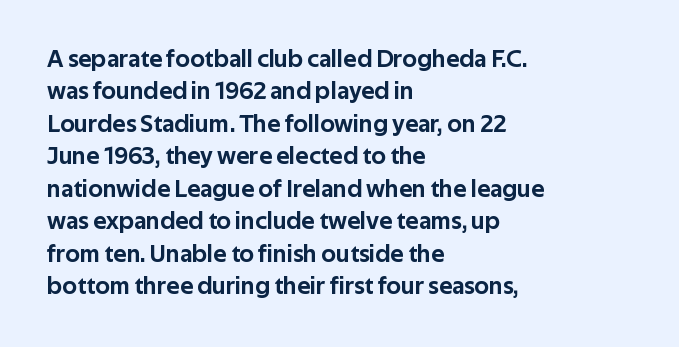
Q: Is the text italic (slanted)? A: No, it is upright.
Q: Is the text underlined? A: No.
Q: How is the paragraph aligned? A: Left-aligned.
Q: Is the spacing between letters normal or unusually wide? A: Normal.
Q: Is the spacing between lines tight, normal or loose? A: Normal.
